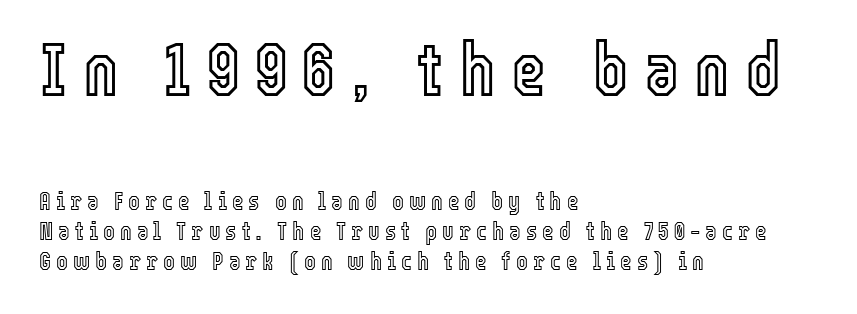
All the whitespace from short lines collects on the right. The face used here appears at its bigger size in the upper chunk. Spacing verdict: proportional, widths tailored to each character. In terms of letterspacing, this is a distinctly airy, spread setting. Type without underlining. Do the letters lean? They stand straight.
